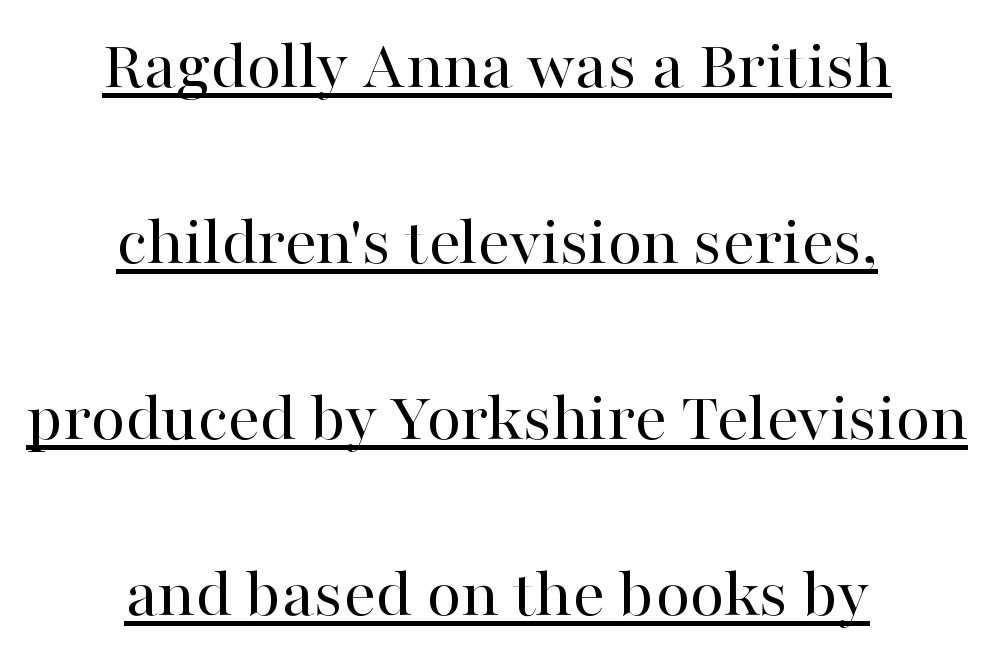
Q: Is the text bold? A: No.
Q: Is the text italic (slanted)? A: No, it is upright.
Q: Is the typeface a serif or a sans-serif typeface? A: Serif.
Q: Is the text underlined? A: Yes.
Q: How is the paragraph aligned? A: Centered.
Q: Is the spacing between letters normal or unusually wide? A: Normal.
Q: Is the spacing between lines tight, normal or loose? A: Loose.
Q: Width (condensed, normal, or wide)? A: Normal.
Q: Stroke contrast? A: High.
Q: x-height? A: Medium.
Q: Monospaced? A: No.
